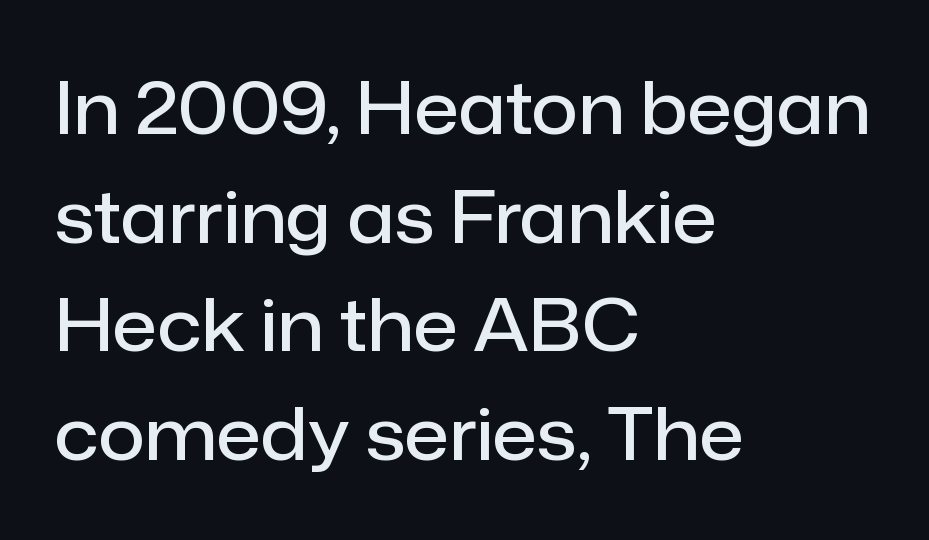
{"serif": "no", "italic": "no", "bold": "semi", "weight": "semibold", "width": "normal", "stroke_contrast": "low", "x_height": "medium", "monospaced": "no", "underline": "no", "align": "left", "line_spacing": "normal", "line_spacing_ratio": 1.51, "letter_spacing": "normal", "letter_spacing_em": 0.0, "glyph_px": 72}
